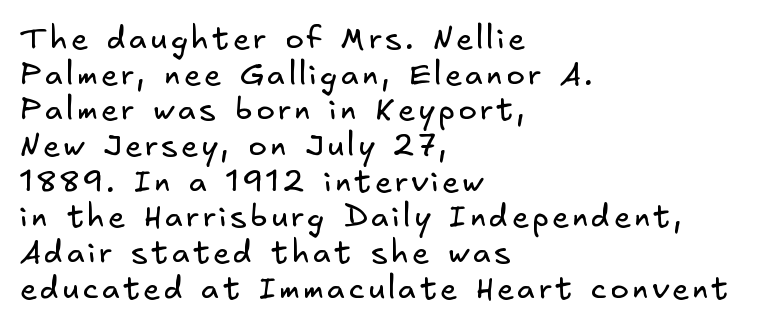
{"serif": "no", "bold": "no", "weight": "regular", "width": "normal", "stroke_contrast": "low", "x_height": "small", "underline": "no", "align": "left", "line_spacing": "tight", "line_spacing_ratio": 1.15, "glyph_px": 31}
